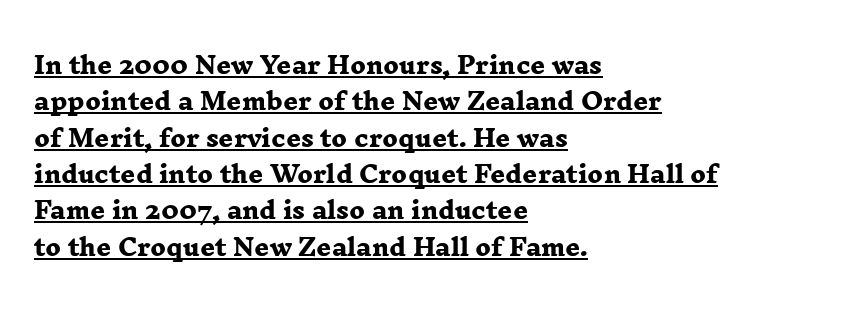
{"bold": "yes", "underline": "yes", "align": "left", "line_spacing": "normal", "line_spacing_ratio": 1.58, "letter_spacing": "normal", "letter_spacing_em": 0.0, "glyph_px": 23}
